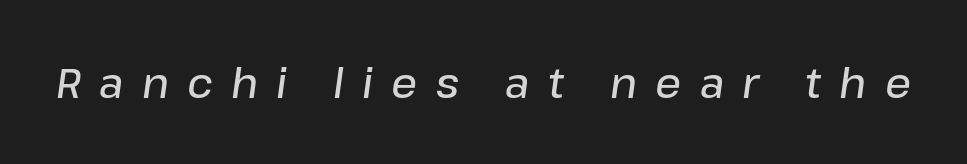
Q: Is the text bold? A: Semi-bold.
Q: Is the text italic (slanted)? A: Yes, it leans right by about 8 degrees.
Q: Is the text underlined? A: No.
Q: Is the spacing between letters normal or unusually wide? A: Unusually wide.
Q: Width (condensed, normal, or wide)? A: Normal.
Q: Stroke contrast? A: Low.
Q: x-height? A: Medium.
Q: Monospaced? A: No.
